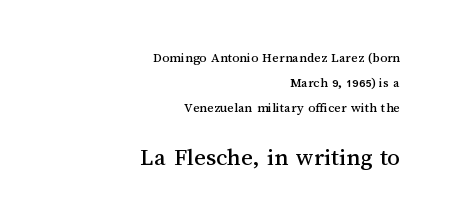
The paragraph shown leans on its right margin. Is the letter spacing exaggerated? No — it looks like the ordinary default. The space directly below the letters is spotless. Ordinary non-slanted type is in use. The block sitting lower on the canvas is the one with enlarged characters.
